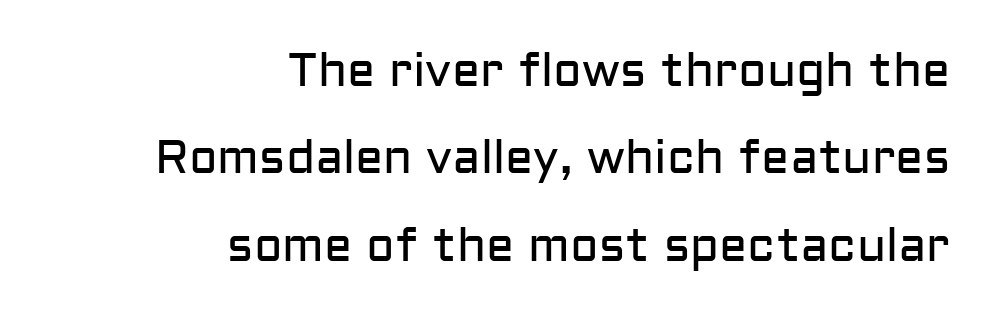
The image shows 47 px regular-weight sans-serif type, upright; set right-aligned, line spacing 1.86x, normal letter spacing, not underlined; low stroke contrast and a medium x-height.
